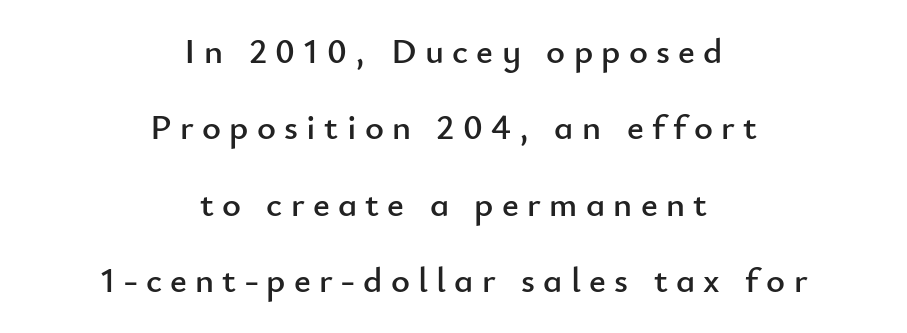
The image shows 36 px sans-serif type, upright; set centered, loose line spacing (2.12x), unusually wide letter spacing (+0.23 em), not underlined; low stroke contrast and a small x-height.
